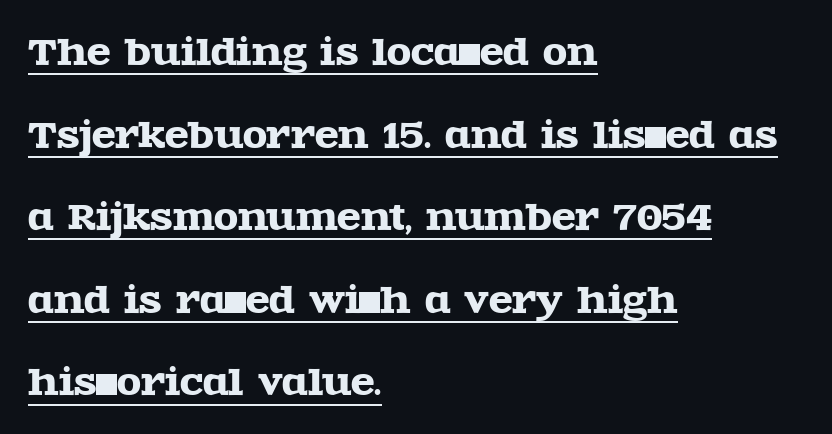
{"serif": "yes", "italic": "no", "width": "wide", "x_height": "large", "monospaced": "no", "underline": "yes", "align": "left", "line_spacing": "loose", "line_spacing_ratio": 2.36, "letter_spacing": "normal", "letter_spacing_em": 0.0, "glyph_px": 35}
